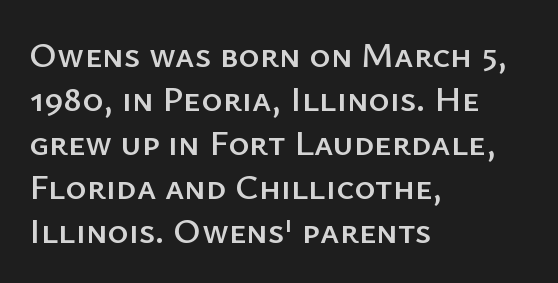
The image shows 36 px sans-serif type, upright; set left-aligned, line spacing 1.22x, normal letter spacing, not underlined; low stroke contrast and a medium x-height.
